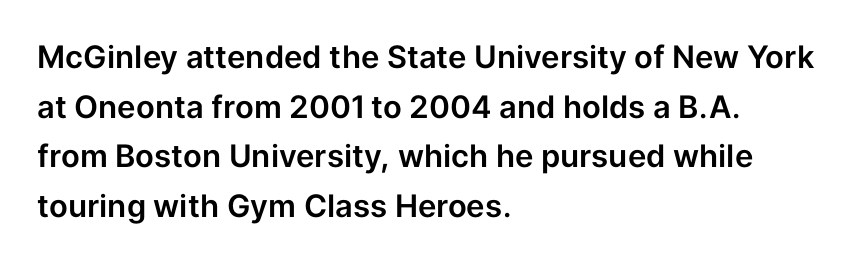
The image shows 31 px sans-serif type, upright; set left-aligned, normal line spacing (1.6x), normal letter spacing, not underlined; low stroke contrast and a medium x-height.
